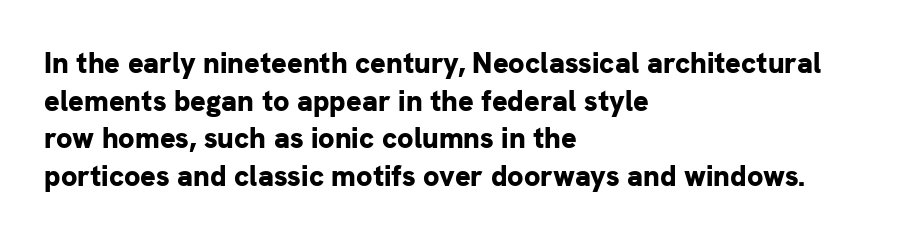
Q: Is the text bold? A: Yes.
Q: Is the text italic (slanted)? A: No, it is upright.
Q: Is the typeface a serif or a sans-serif typeface? A: Sans-serif.
Q: Is the text underlined? A: No.
Q: How is the paragraph aligned? A: Left-aligned.
Q: Is the spacing between letters normal or unusually wide? A: Normal.
Q: Is the spacing between lines tight, normal or loose? A: Normal.
Q: Width (condensed, normal, or wide)? A: Normal.
Q: Stroke contrast? A: Low.
Q: x-height? A: Medium.
Q: Monospaced? A: No.
